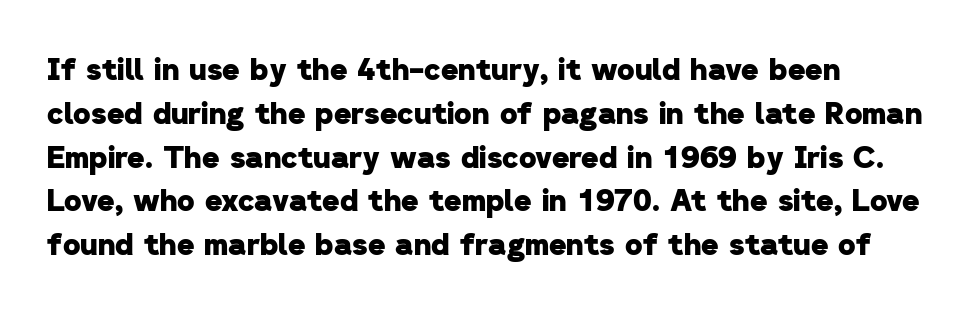
{"serif": "no", "bold": "yes", "weight": "heavy", "width": "normal", "stroke_contrast": "low", "x_height": "medium", "monospaced": "no", "underline": "no", "align": "left", "line_spacing": "normal", "line_spacing_ratio": 1.46, "letter_spacing": "normal", "letter_spacing_em": 0.0, "glyph_px": 30}
